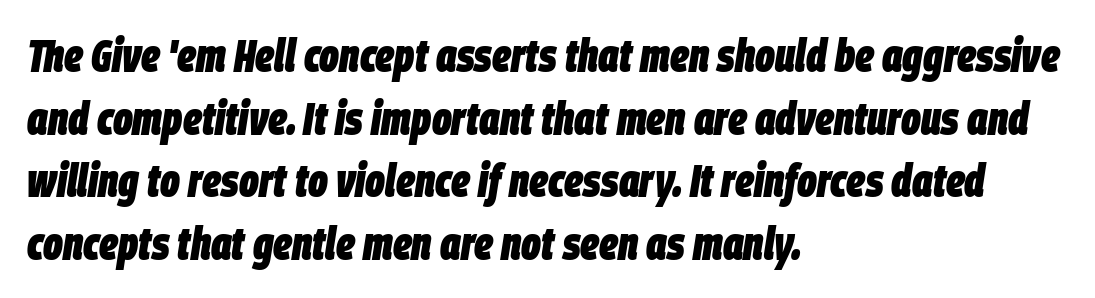
A typesetter would call this proportional, since set widths differ per character. The horizontal fit of the characters is conventional and even. Strokes here are thick enough to call this a true bold. The face used here has a pronounced slope to its letters.
